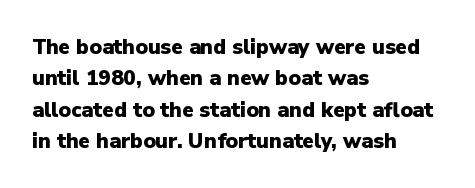
{"italic": "no", "bold": "yes", "underline": "no", "align": "left", "line_spacing": "normal", "line_spacing_ratio": 1.49, "letter_spacing": "normal", "letter_spacing_em": 0.0, "glyph_px": 21}
